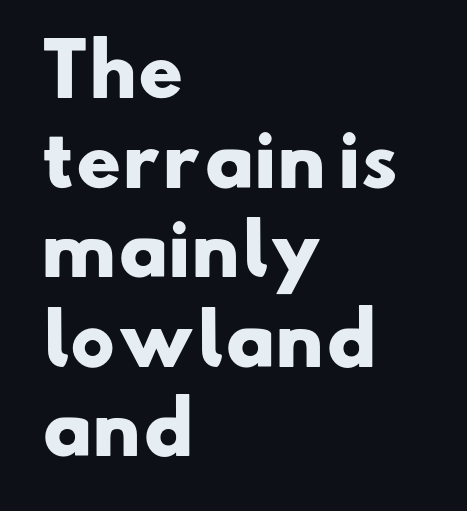
Q: Is the text bold? A: Yes.
Q: Is the typeface a serif or a sans-serif typeface? A: Sans-serif.
Q: Is the text underlined? A: No.
Q: How is the paragraph aligned? A: Left-aligned.
Q: Is the spacing between letters normal or unusually wide? A: Normal.
Q: Is the spacing between lines tight, normal or loose? A: Normal.
Q: Width (condensed, normal, or wide)? A: Wide.
Q: Stroke contrast? A: Low.
Q: x-height? A: Small.
Q: Monospaced? A: No.
